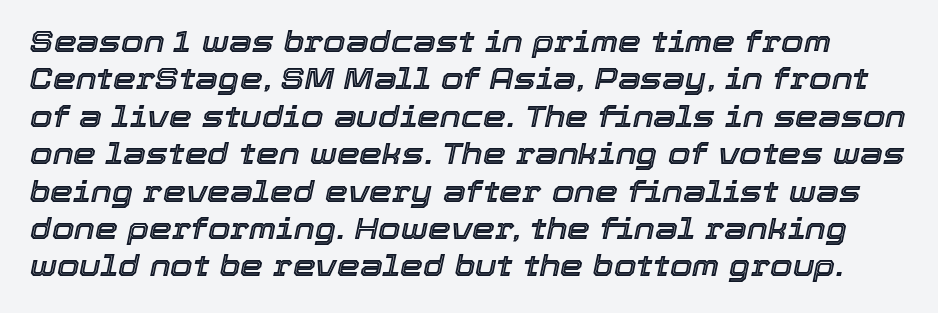
Spacing between characters is what you'd get straight out of the box. You can tell it's italic because the verticals aren't actually vertical. Nobody drew a line under any word here. Notice how descenders clear the ascenders below comfortably — that's standard leading. You could not count columns in this text — the font is proportionally spaced.
